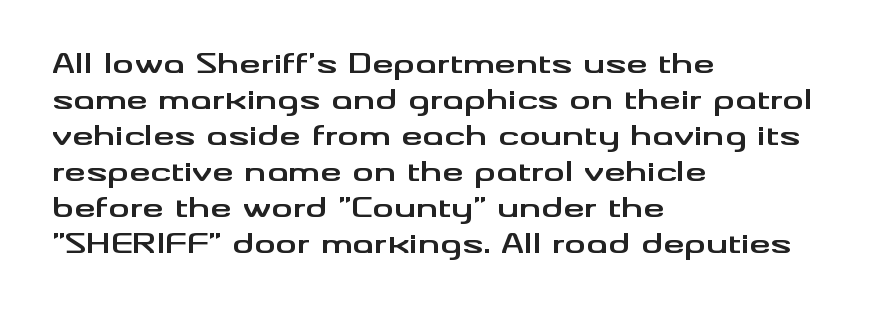
{"italic": "no", "bold": "yes", "underline": "no", "align": "left", "line_spacing": "normal", "line_spacing_ratio": 1.33, "letter_spacing": "normal", "letter_spacing_em": 0.0, "glyph_px": 27}
